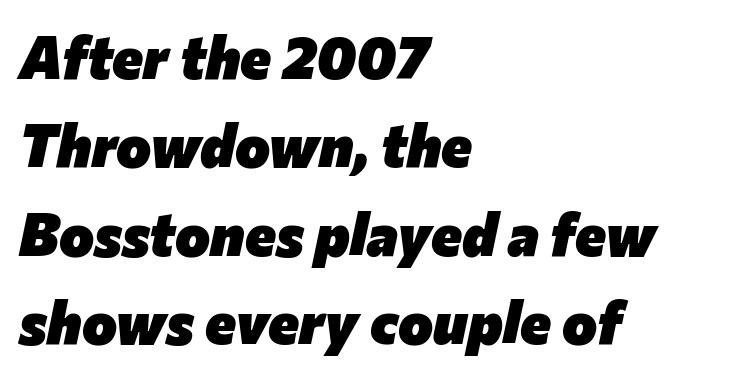
Compared with typical body copy, the letter spacing here is the same. On the weight axis this lands at bold, roughly 700. The vertical gap from one line to the next is medium. If you drew a line through each stem, it would be angled.
